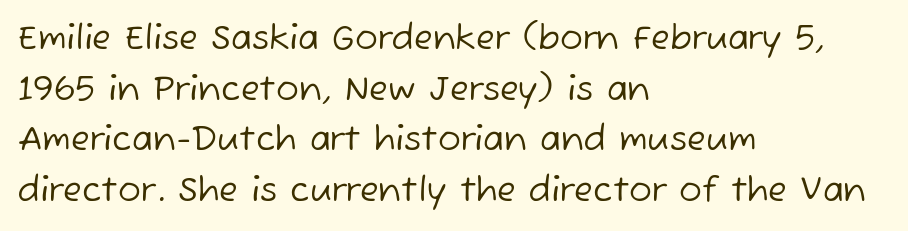
{"serif": "no", "bold": "no", "weight": "regular", "width": "normal", "stroke_contrast": "low", "x_height": "medium", "monospaced": "no", "underline": "no", "align": "left", "line_spacing": "normal", "line_spacing_ratio": 1.49, "letter_spacing": "normal", "letter_spacing_em": 0.0, "glyph_px": 34}
